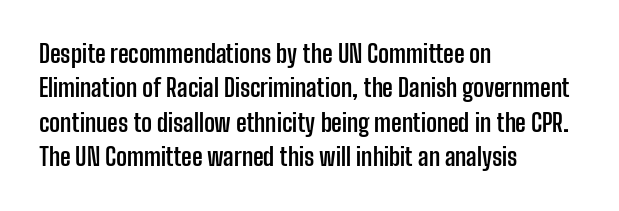
The image shows 24 px bold type, upright; set left-aligned, normal line spacing (1.43x), normal letter spacing, not underlined.
